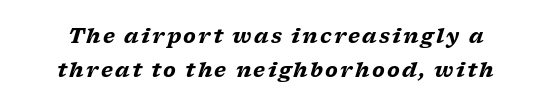
Students, observe: this is what conventionally led text looks like. The space beneath each line is pristine and unruled. Quick note: italic. Students, this is bold: see how much ink each stroke carries.
